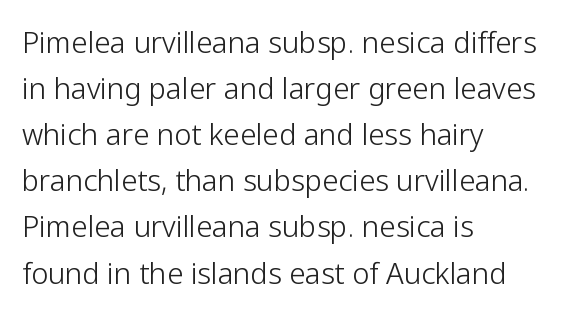
The image shows 29 px light sans-serif type, upright; set left-aligned, normal line spacing (1.59x), normal letter spacing, not underlined; low stroke contrast and a medium x-height.
